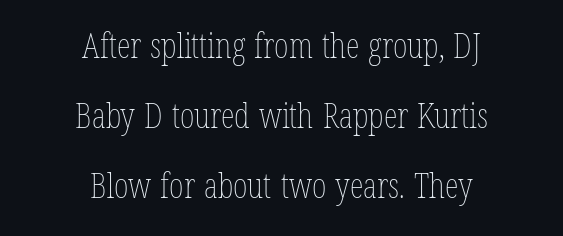
The image shows 35 px thin, condensed type, upright; set centered, loose line spacing (2.0x), normal letter spacing, not underlined; low stroke contrast and a medium x-height.
